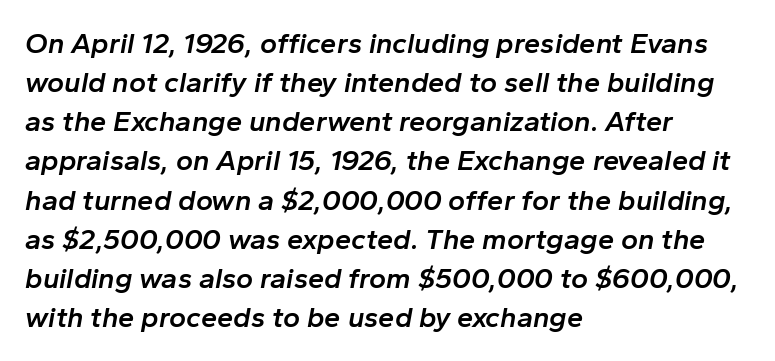
{"italic": "yes", "lean": "right", "slant_degrees": 10, "bold": "semi", "weight": "semibold", "width": "normal", "stroke_contrast": "low", "x_height": "medium", "monospaced": "no", "underline": "no", "align": "left", "line_spacing": "normal", "line_spacing_ratio": 1.35, "letter_spacing": "normal", "letter_spacing_em": 0.0, "glyph_px": 29}
